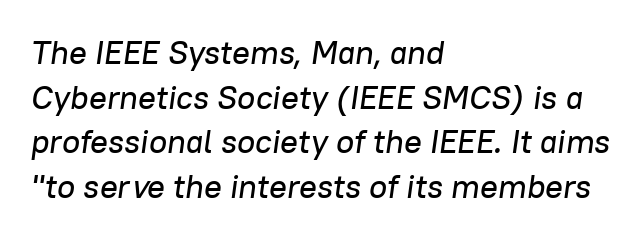
Line spacing here is normal. Spacing between characters is what you'd get straight out of the box. The letters advance in unequal steps, a hallmark of proportional type. The space beneath each line is pristine and unruled.
